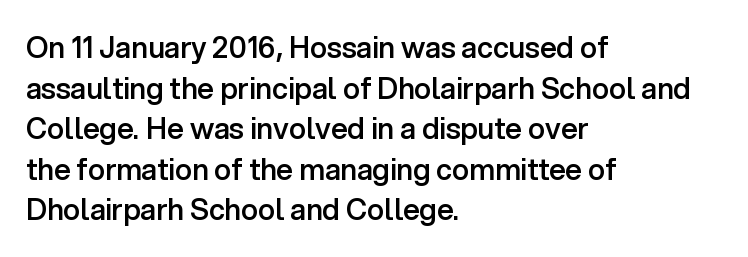
Q: Is the text bold? A: Semi-bold.
Q: Is the text italic (slanted)? A: No, it is upright.
Q: Is the typeface a serif or a sans-serif typeface? A: Sans-serif.
Q: Is the text underlined? A: No.
Q: How is the paragraph aligned? A: Left-aligned.
Q: Is the spacing between letters normal or unusually wide? A: Normal.
Q: Is the spacing between lines tight, normal or loose? A: Normal.
Q: Width (condensed, normal, or wide)? A: Normal.
Q: Stroke contrast? A: Low.
Q: x-height? A: Medium.
Q: Monospaced? A: No.
